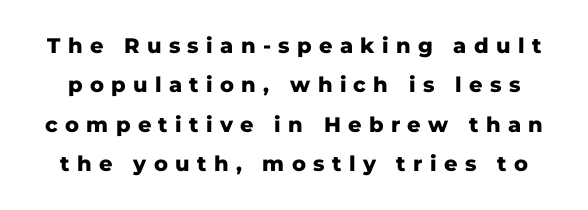
Q: Is the text bold? A: Yes.
Q: Is the text italic (slanted)? A: No, it is upright.
Q: Is the text underlined? A: No.
Q: Is the spacing between letters normal or unusually wide? A: Unusually wide.
